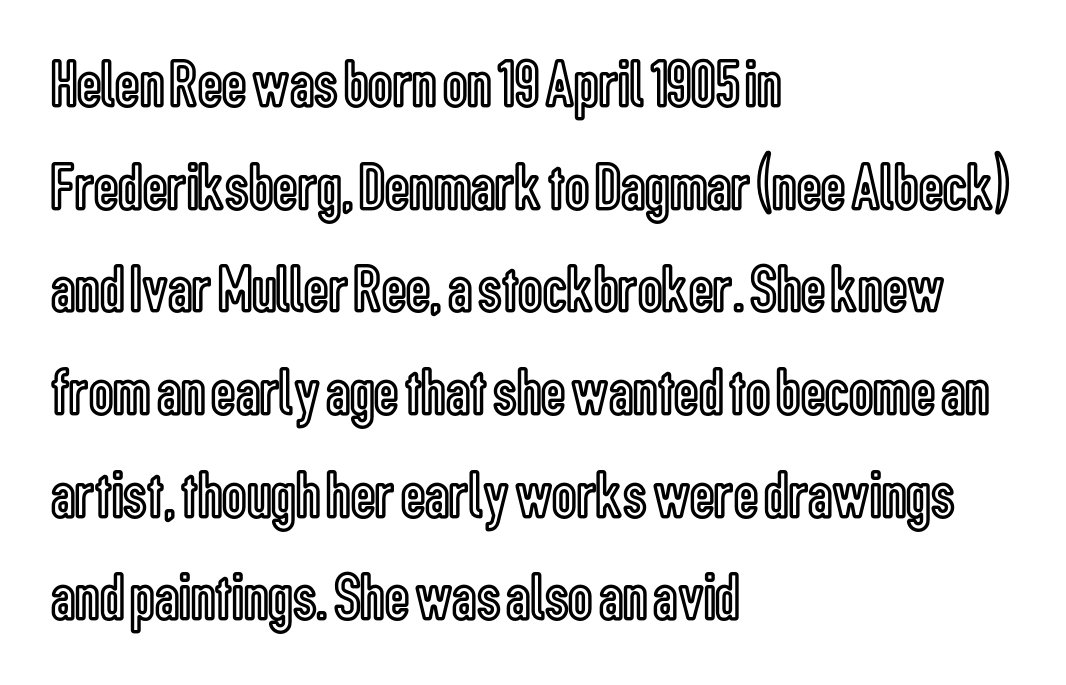
Q: Is the text italic (slanted)? A: No, it is upright.
Q: Is the text underlined? A: No.
Q: How is the paragraph aligned? A: Left-aligned.
Q: Is the spacing between letters normal or unusually wide? A: Normal.
Q: Is the spacing between lines tight, normal or loose? A: Normal.
Q: Width (condensed, normal, or wide)? A: Condensed.
Q: x-height? A: Medium.
Q: Monospaced? A: No.
